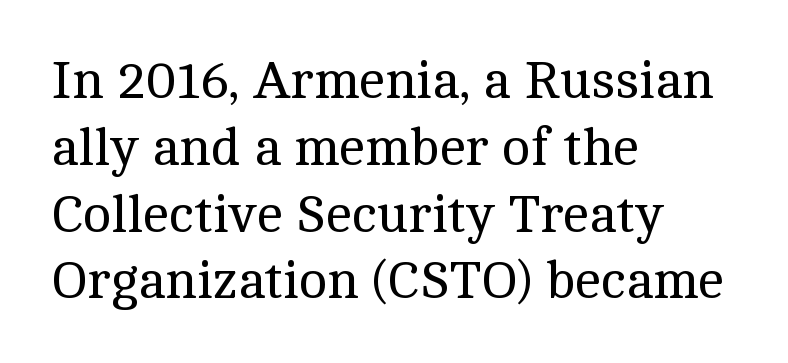
{"serif": "yes", "italic": "no", "bold": "no", "weight": "regular", "width": "normal", "x_height": "medium", "monospaced": "no", "underline": "no", "align": "left", "line_spacing": "normal", "line_spacing_ratio": 1.26, "letter_spacing": "normal", "letter_spacing_em": 0.0, "glyph_px": 53}
